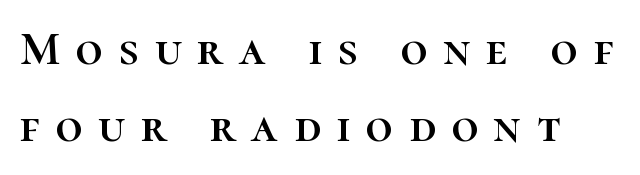
The image shows 47 px text type, upright; set normal line spacing (1.63x), unusually wide letter spacing (+0.34 em), not underlined; high stroke contrast and a medium x-height.
